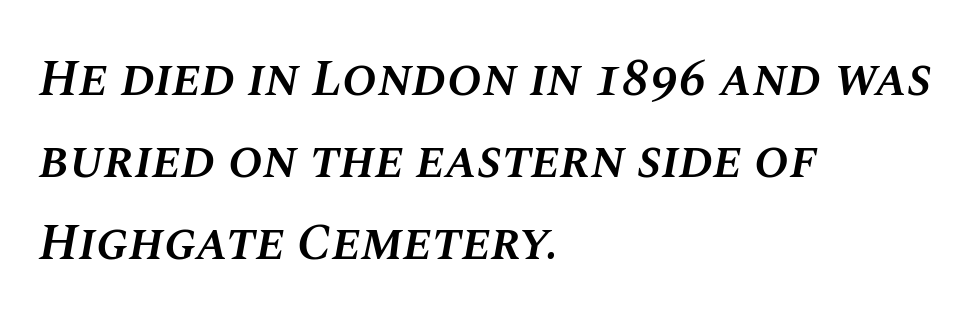
Q: Is the text bold? A: Semi-bold.
Q: Is the text italic (slanted)? A: Yes, it leans right by about 10 degrees.
Q: Is the text underlined? A: No.
Q: How is the paragraph aligned? A: Left-aligned.
Q: Is the spacing between letters normal or unusually wide? A: Normal.
Q: Is the spacing between lines tight, normal or loose? A: Normal.
Q: Width (condensed, normal, or wide)? A: Normal.
Q: Stroke contrast? A: Medium.
Q: x-height? A: Large.
Q: Monospaced? A: No.
